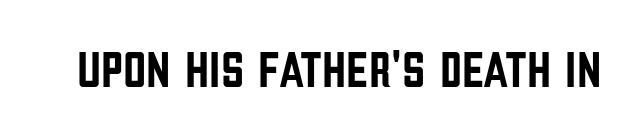
Q: Is the text italic (slanted)? A: No, it is upright.
Q: Is the typeface a serif or a sans-serif typeface? A: Sans-serif.
Q: Is the text underlined? A: No.
Q: Is the spacing between letters normal or unusually wide? A: Normal.
Q: Width (condensed, normal, or wide)? A: Condensed.
Q: Stroke contrast? A: Low.
Q: x-height? A: Large.
Q: Monospaced? A: No.
